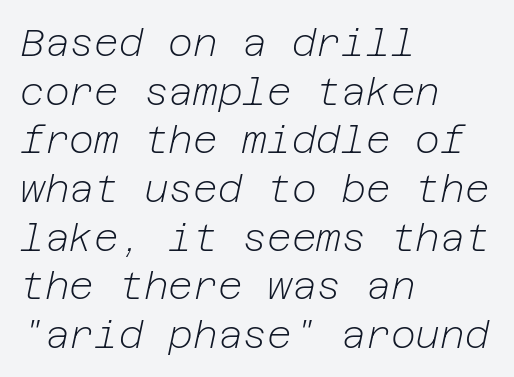
Q: Is the text bold? A: No.
Q: Is the text italic (slanted)? A: Yes, it leans right by about 12 degrees.
Q: Is the text underlined? A: No.
Q: How is the paragraph aligned? A: Left-aligned.
Q: Is the spacing between letters normal or unusually wide? A: Normal.
Q: Is the spacing between lines tight, normal or loose? A: Normal.
Q: Width (condensed, normal, or wide)? A: Normal.
Q: Stroke contrast? A: Low.
Q: x-height? A: Medium.
